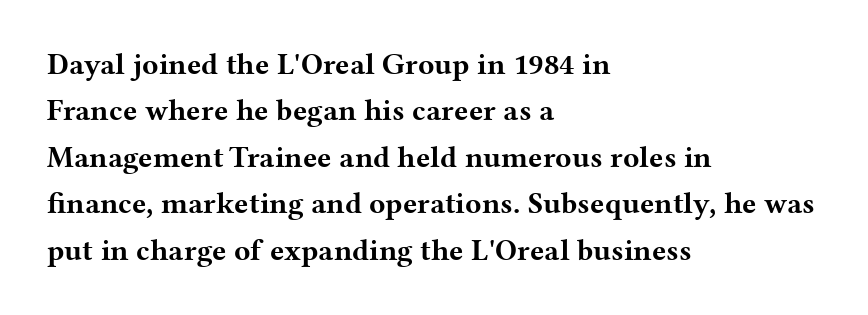
{"serif": "yes", "italic": "no", "bold": "yes", "weight": "bold", "width": "wide", "stroke_contrast": "medium", "x_height": "medium", "monospaced": "no", "underline": "no", "align": "left", "line_spacing": "normal", "line_spacing_ratio": 1.55, "letter_spacing": "normal", "letter_spacing_em": 0.0, "glyph_px": 30}
